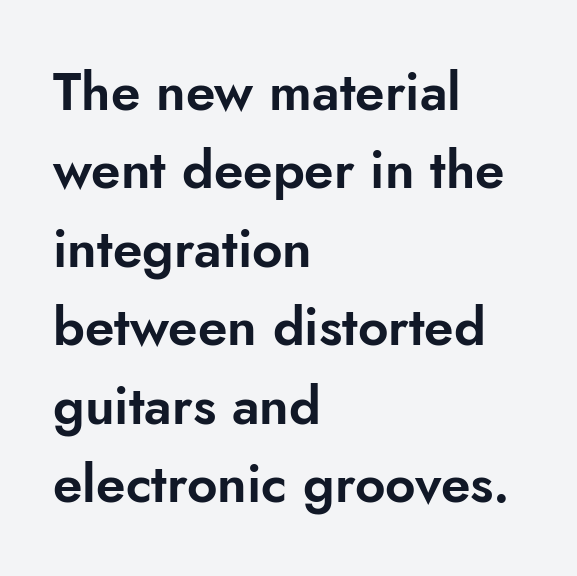
{"serif": "no", "italic": "no", "width": "normal", "stroke_contrast": "low", "x_height": "small", "monospaced": "no", "underline": "no", "align": "left", "line_spacing": "normal", "line_spacing_ratio": 1.48, "letter_spacing": "normal", "letter_spacing_em": 0.0, "glyph_px": 53}
